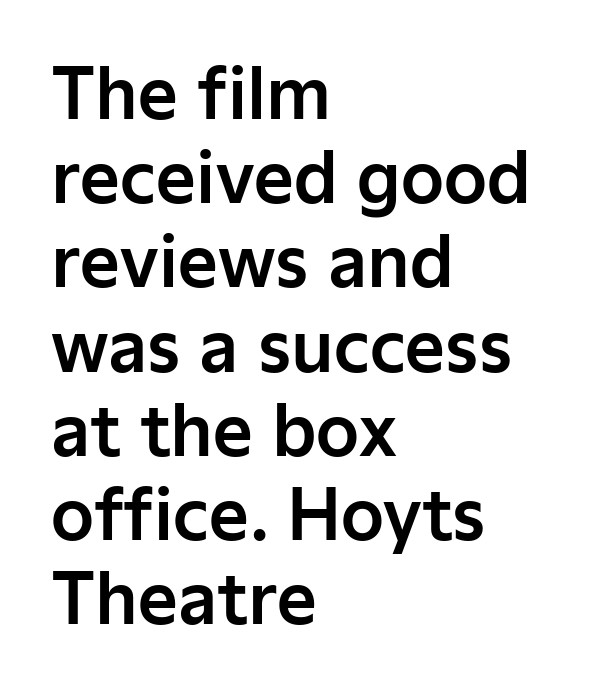
Q: Is the text italic (slanted)? A: No, it is upright.
Q: Is the typeface a serif or a sans-serif typeface? A: Sans-serif.
Q: Is the text underlined? A: No.
Q: How is the paragraph aligned? A: Left-aligned.
Q: Is the spacing between letters normal or unusually wide? A: Normal.
Q: Width (condensed, normal, or wide)? A: Normal.
Q: Stroke contrast? A: Low.
Q: x-height? A: Medium.
Q: Monospaced? A: No.
